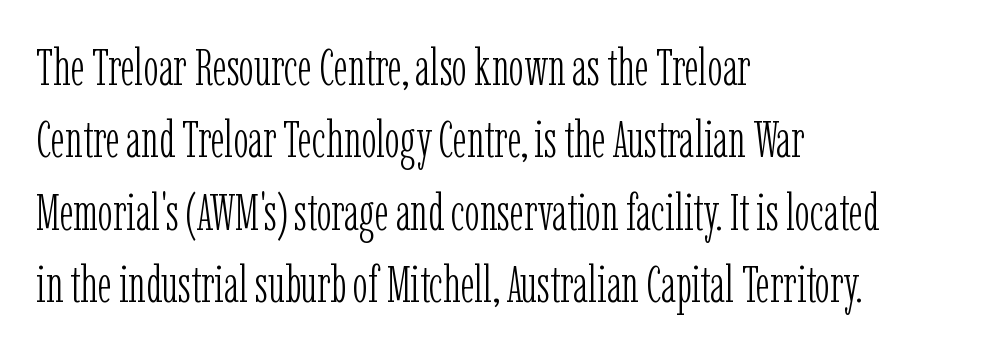
{"serif": "yes", "italic": "no", "bold": "no", "weight": "light", "width": "condensed", "stroke_contrast": "low", "x_height": "medium", "monospaced": "no", "underline": "no", "align": "left", "line_spacing": "normal", "line_spacing_ratio": 1.42, "letter_spacing": "normal", "letter_spacing_em": 0.0, "glyph_px": 51}
